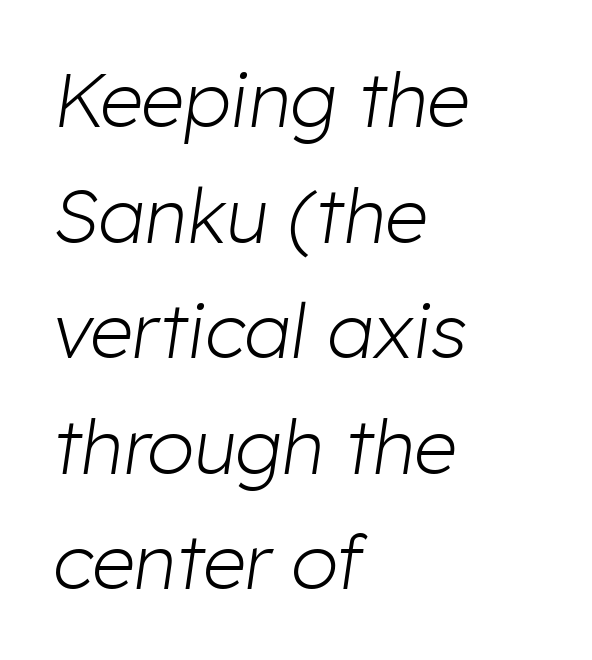
In terms of posture, this sample is oblique. The passage is arranged the way most books set body copy — flush left. The font is comparable to plain body text, perhaps lighter. No word sits above an underline.
